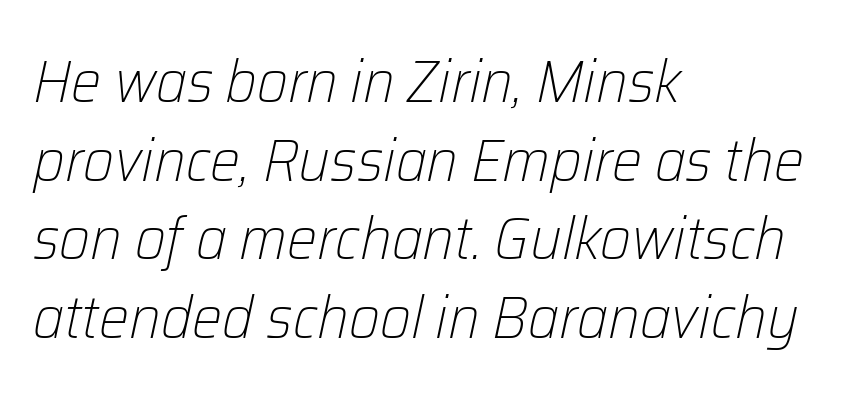
The letterforms sit shoulder to shoulder at normal distance. Is the type heavy? It reads as light-to-regular instead. Reading down the column, the eye jumps a familiar distance to each next line. The zone under the glyphs is completely vacant.
